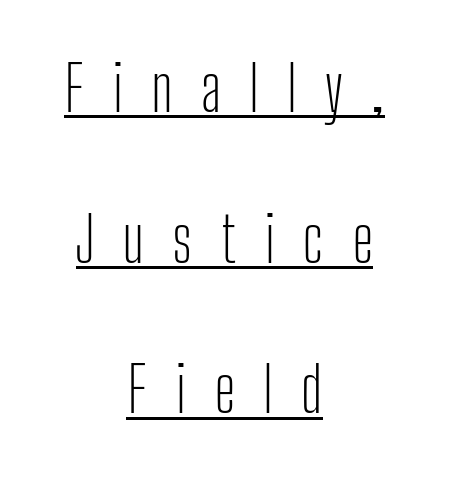
Q: Is the text bold? A: No.
Q: Is the text italic (slanted)? A: No, it is upright.
Q: Is the typeface a serif or a sans-serif typeface? A: Sans-serif.
Q: Is the text underlined? A: Yes.
Q: How is the paragraph aligned? A: Centered.
Q: Is the spacing between letters normal or unusually wide? A: Unusually wide.
Q: Is the spacing between lines tight, normal or loose? A: Loose.
Q: Width (condensed, normal, or wide)? A: Condensed.
Q: Stroke contrast? A: Low.
Q: x-height? A: Medium.
Q: Monospaced? A: No.
